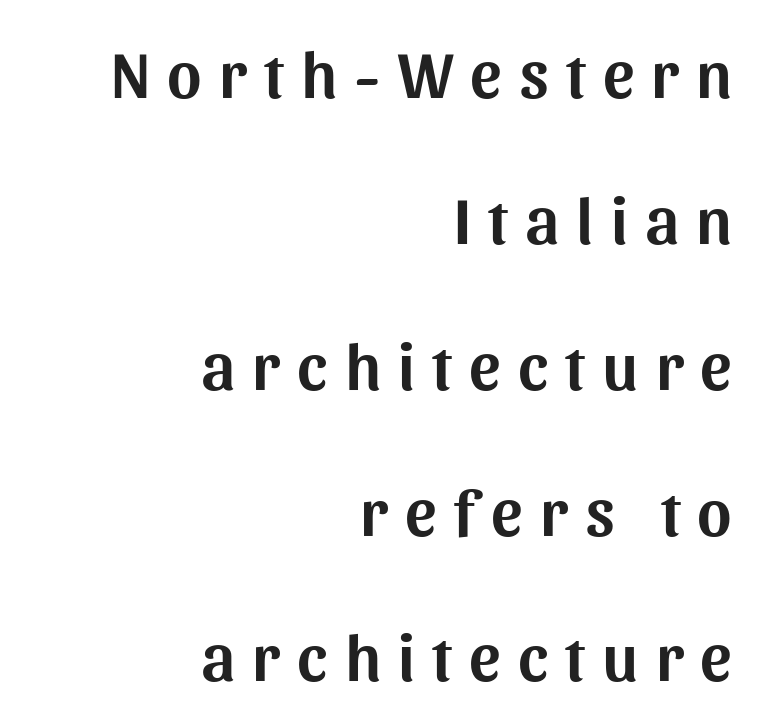
The face used here is proportionally spaced, like ordinary book or web type. These lines stand farther apart than default settings would place them. In terms of letterspacing, this is a distinctly airy, spread setting. This rendering uses right alignment, leaving the left contour irregular. Words float on clear page, feet unadorned.
